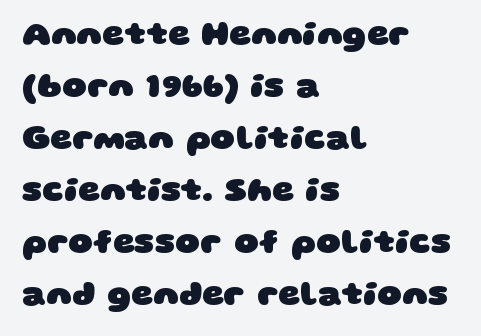
The image shows 34 px heavy, wide sans-serif type; set left-aligned, normal line spacing (1.53x), normal letter spacing, not underlined; low stroke contrast and a large x-height.
